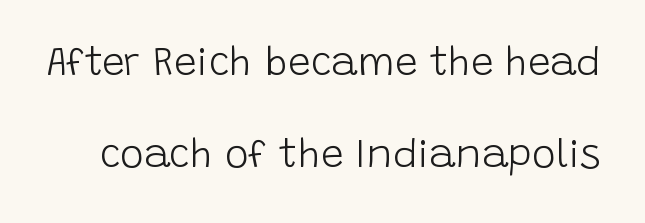
{"serif": "no", "italic": "no", "bold": "no", "weight": "light", "width": "normal", "stroke_contrast": "low", "x_height": "large", "monospaced": "no", "underline": "no", "line_spacing": "loose", "line_spacing_ratio": 2.29, "letter_spacing": "normal", "letter_spacing_em": 0.0, "glyph_px": 40}
